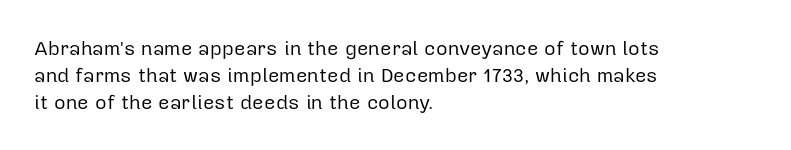
The text block is weighted toward the left margin, trailing off unevenly rightward. Summary of vertical rhythm: regular, with standard interline spacing. Spacing between characters is what you'd get straight out of the box. The letterforms sit at book weight or below.
